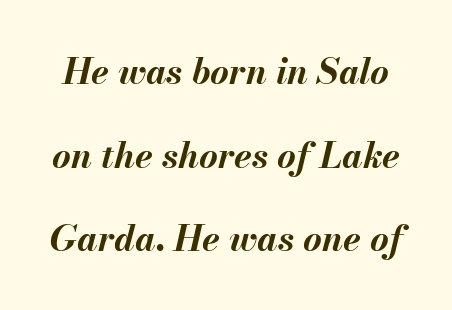
{"italic": "yes", "lean": "right", "slant_degrees": 13, "bold": "yes", "weight": "bold", "width": "normal", "stroke_contrast": "medium", "x_height": "small", "monospaced": "no", "underline": "no", "line_spacing": "loose", "line_spacing_ratio": 2.32, "letter_spacing": "normal", "letter_spacing_em": 0.0, "glyph_px": 36}
